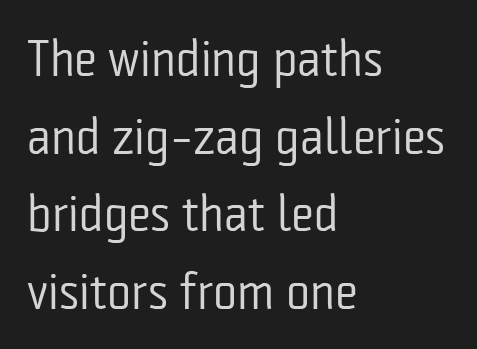
Q: Is the text bold? A: No.
Q: Is the text italic (slanted)? A: No, it is upright.
Q: Is the typeface a serif or a sans-serif typeface? A: Sans-serif.
Q: Is the text underlined? A: No.
Q: How is the paragraph aligned? A: Left-aligned.
Q: Is the spacing between letters normal or unusually wide? A: Normal.
Q: Is the spacing between lines tight, normal or loose? A: Normal.
Q: Width (condensed, normal, or wide)? A: Condensed.
Q: Stroke contrast? A: Low.
Q: x-height? A: Medium.
Q: Monospaced? A: No.
